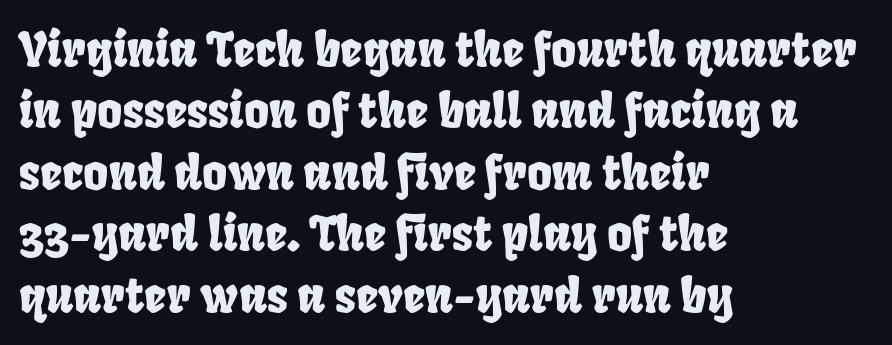
The image shows 48 px condensed sans-serif type; set left-aligned, normal line spacing (1.28x), normal letter spacing, not underlined; low stroke contrast and a large x-height.
